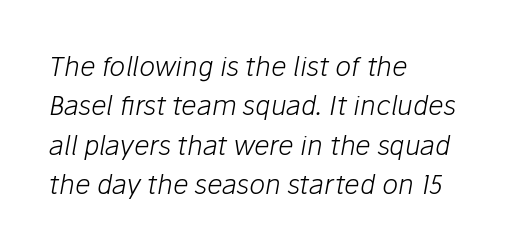
The image shows 27 px text type, italic (leaning right); set left-aligned, normal line spacing (1.46x), normal letter spacing, not underlined.
